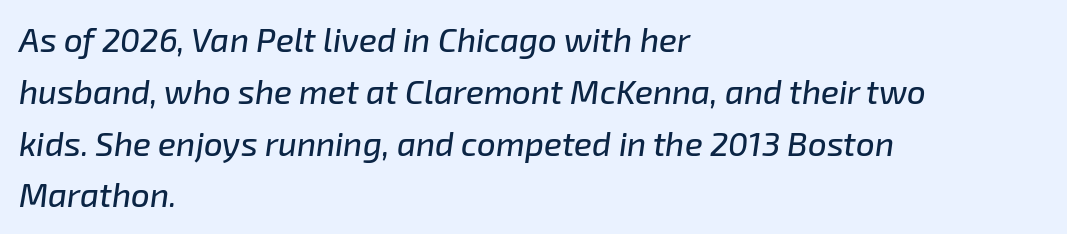
The horizontal fit of the characters is conventional and even. The rendering applies a slant to the glyphs. The space between consecutive lines is moderate. Any mark beneath the type? The region is blank. Do the characters align in a grid? No, the font is proportional. A classic flush-left, rag-right setting is used for this passage.
